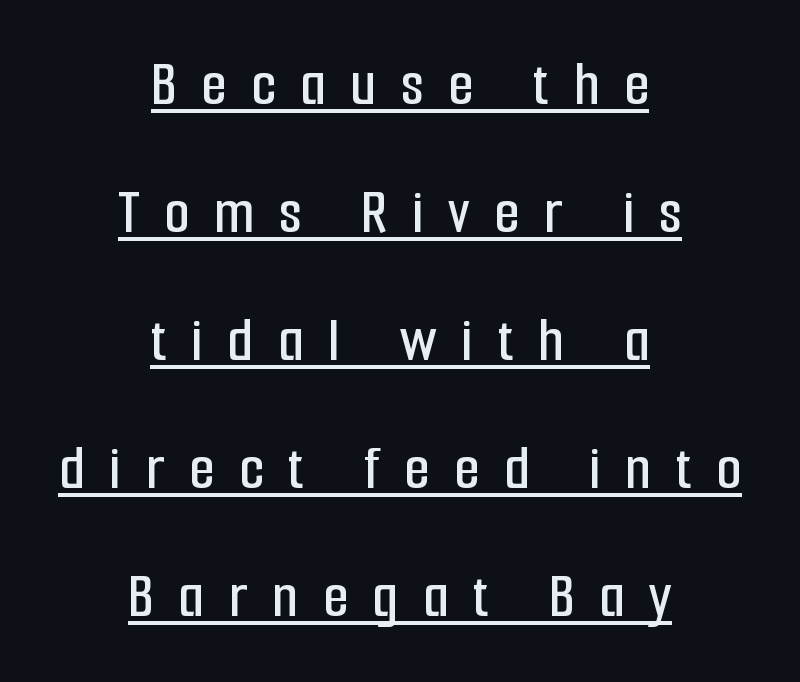
Q: Is the text italic (slanted)? A: No, it is upright.
Q: Is the typeface a serif or a sans-serif typeface? A: Sans-serif.
Q: Is the text underlined? A: Yes.
Q: How is the paragraph aligned? A: Centered.
Q: Is the spacing between letters normal or unusually wide? A: Unusually wide.
Q: Is the spacing between lines tight, normal or loose? A: Loose.
Q: Width (condensed, normal, or wide)? A: Condensed.
Q: Stroke contrast? A: Low.
Q: x-height? A: Medium.
Q: Monospaced? A: No.
